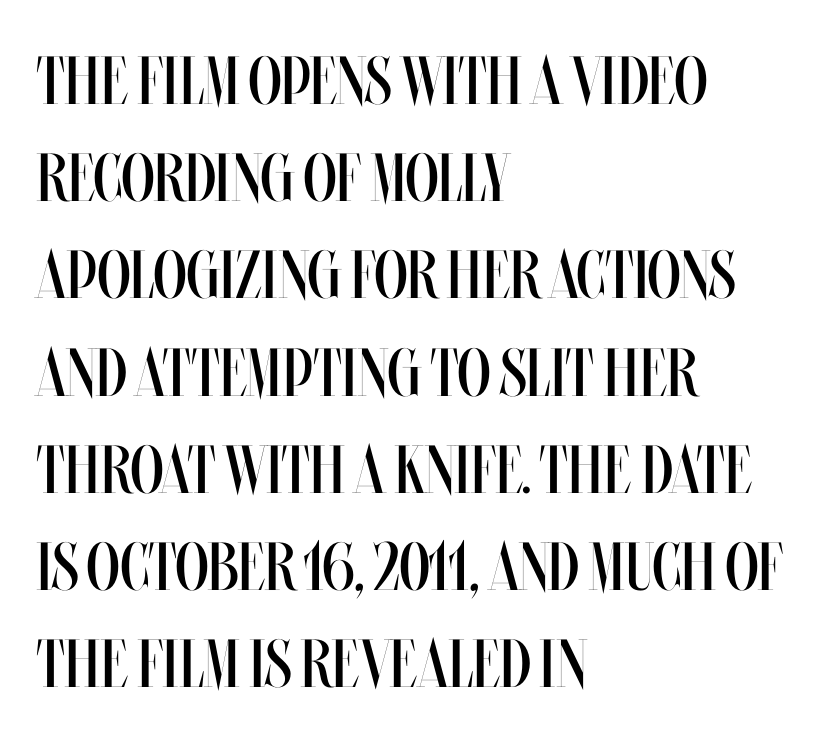
A typesetter would call this proportional, since set widths differ per character. When letters stand straight like this, we call the style roman or upright. Inter-character spacing is left at the font's built-in metrics. Line beginnings align vertically; line endings do not. Vertical stems look standard width or narrower in stroke. The space directly below the letters is spotless.
